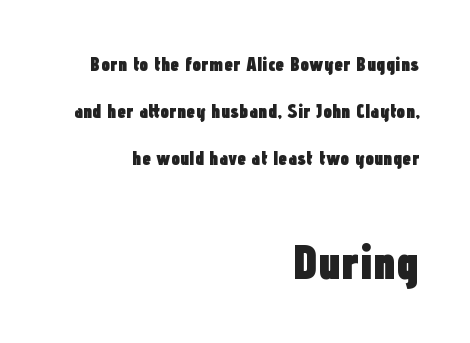
Q: Is the text bold? A: Yes.
Q: Is the text italic (slanted)? A: No, it is upright.
Q: Is the typeface a serif or a sans-serif typeface? A: Sans-serif.
Q: Is the text underlined? A: No.
Q: How is the paragraph aligned? A: Right-aligned.
Q: Is the spacing between letters normal or unusually wide? A: Normal.
Q: Is the spacing between lines tight, normal or loose? A: Loose.
Q: Which block of text is set in a larger size, the first (top) or the second (bottom)? A: The second (bottom) one.
Q: Width (condensed, normal, or wide)? A: Condensed.
Q: Stroke contrast? A: Low.
Q: x-height? A: Medium.
Q: Monospaced? A: No.
